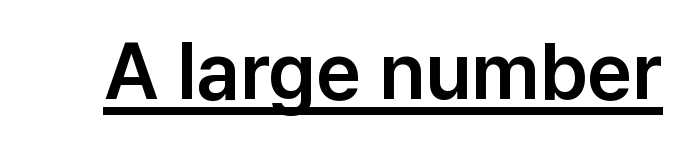
Q: Is the text italic (slanted)? A: No, it is upright.
Q: Is the typeface a serif or a sans-serif typeface? A: Sans-serif.
Q: Is the text underlined? A: Yes.
Q: Is the spacing between letters normal or unusually wide? A: Normal.
Q: Width (condensed, normal, or wide)? A: Normal.
Q: Stroke contrast? A: Low.
Q: x-height? A: Medium.
Q: Monospaced? A: No.
